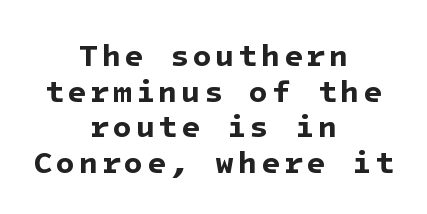
{"serif": "no", "bold": "yes", "weight": "bold", "width": "normal", "stroke_contrast": "low", "x_height": "medium", "underline": "no", "align": "center", "line_spacing": "tight", "line_spacing_ratio": 1.15, "glyph_px": 31}
